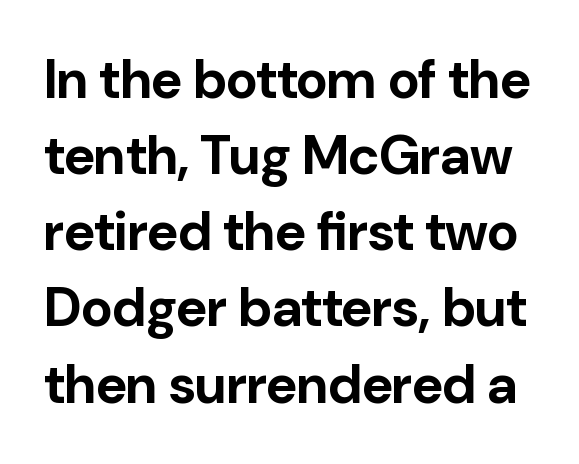
Anything drawn beneath the words? Only blank space. Grotesque or geometric, the face here clearly has no serifs. This sample has the flowing, uneven cadence of proportional lettering. Regular leading.
